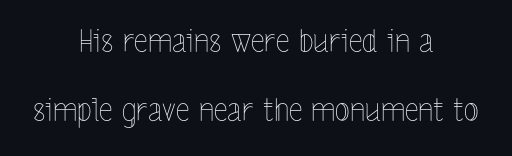
The image shows 31 px thin, condensed type, upright; set centered, loose line spacing (2.24x), normal letter spacing, not underlined; a medium x-height.
